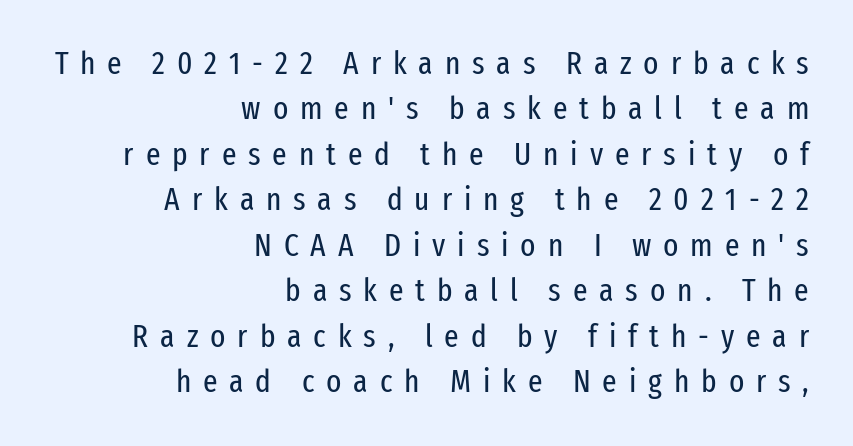
Q: Is the text bold? A: No.
Q: Is the text italic (slanted)? A: No, it is upright.
Q: Is the typeface a serif or a sans-serif typeface? A: Sans-serif.
Q: Is the text underlined? A: No.
Q: How is the paragraph aligned? A: Right-aligned.
Q: Is the spacing between letters normal or unusually wide? A: Unusually wide.
Q: Is the spacing between lines tight, normal or loose? A: Normal.
Q: Width (condensed, normal, or wide)? A: Condensed.
Q: Stroke contrast? A: Low.
Q: x-height? A: Medium.
Q: Monospaced? A: No.
